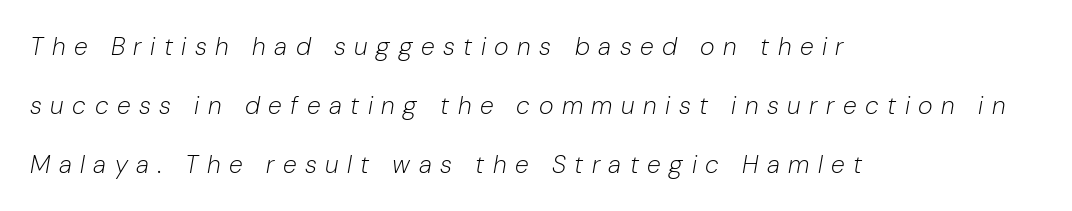
Q: Is the text bold? A: No.
Q: Is the text italic (slanted)? A: Yes, it leans right by about 10 degrees.
Q: Is the text underlined? A: No.
Q: How is the paragraph aligned? A: Left-aligned.
Q: Is the spacing between letters normal or unusually wide? A: Unusually wide.
Q: Is the spacing between lines tight, normal or loose? A: Loose.
